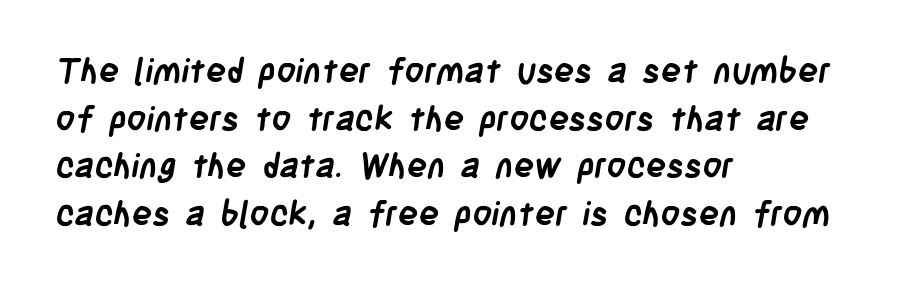
The image shows 34 px semibold, condensed sans-serif type; set left-aligned, normal line spacing (1.4x), normal letter spacing, not underlined; low stroke contrast and a large x-height.
